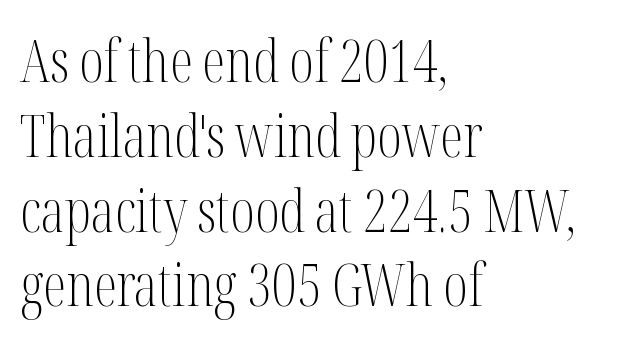
In terms of leading, this rendering sits right in the middle. The foot of each line stays bare and open. This sample uses a serif face. A typesetter would mark this as roman, not italic. The paragraph shown leans on its left margin.
